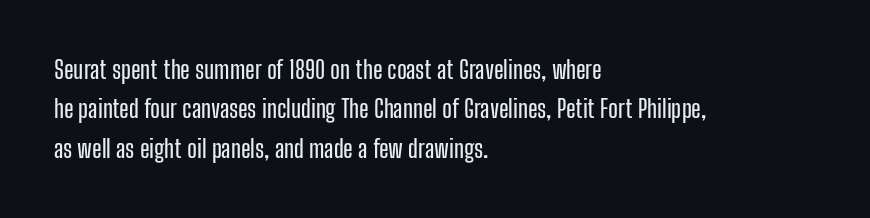
The setting favours the left margin, as ordinary paragraphs usually do. Is there any slant? The stems are plumb. A bare baseline throughout the passage. The letterforms sit shoulder to shoulder at normal distance. These lines sit exactly where default settings would place them.
